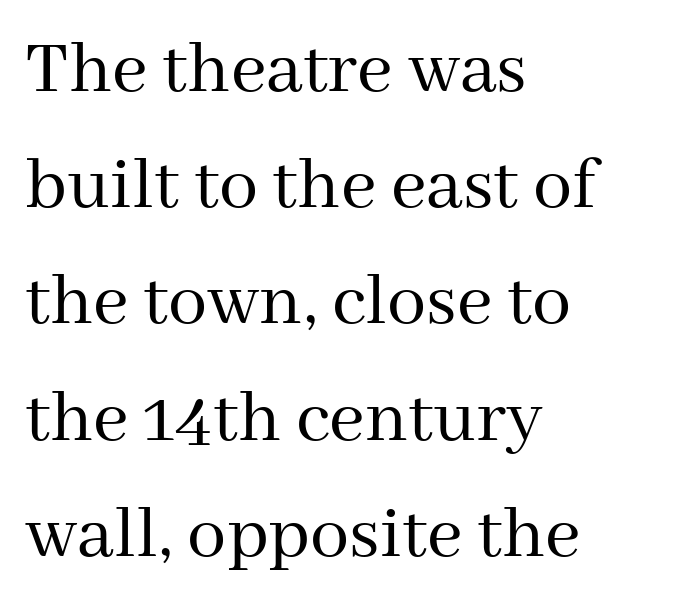
The image shows 78 px regular-weight serif type, upright; set left-aligned, normal line spacing (1.49x), normal letter spacing, not underlined; medium stroke contrast and a medium x-height.
